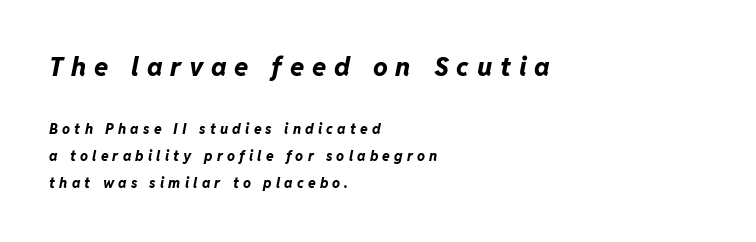
The image shows 26 px bold type, italic (leaning right); set left-aligned, loose line spacing (1.91x), unusually wide letter spacing (+0.3 em), not underlined; the first (top) block is 1.86x larger.
